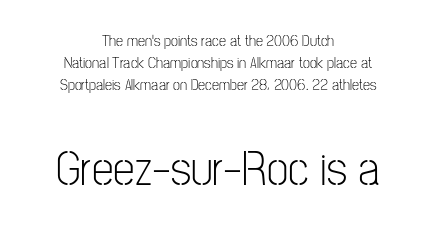
This rendering leaves character spacing at its baseline value. A centered setting, common on invitations and titles, is used for this passage. The rendering shows plain stroke endings on the letterforms — a sans-serif design. The space directly below the letters is spotless. Nope, not italic — everything's standing straight.
